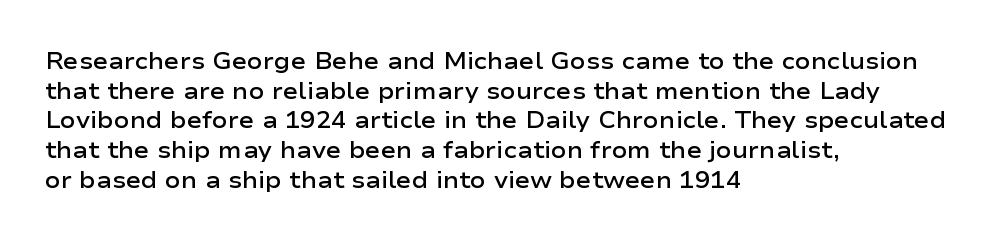
{"italic": "no", "bold": "semi", "underline": "no", "align": "left", "line_spacing": "normal", "line_spacing_ratio": 1.29, "letter_spacing": "normal", "letter_spacing_em": 0.0, "glyph_px": 23}
